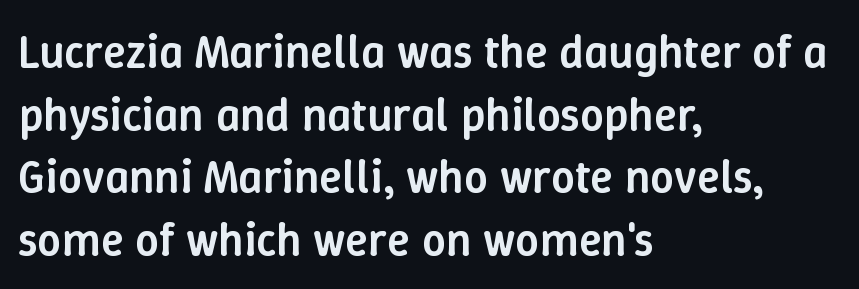
{"italic": "no", "bold": "semi", "weight": "semibold", "width": "normal", "stroke_contrast": "low", "x_height": "medium", "monospaced": "no", "underline": "no", "align": "left", "line_spacing": "normal", "line_spacing_ratio": 1.33, "letter_spacing": "normal", "letter_spacing_em": 0.0, "glyph_px": 47}
